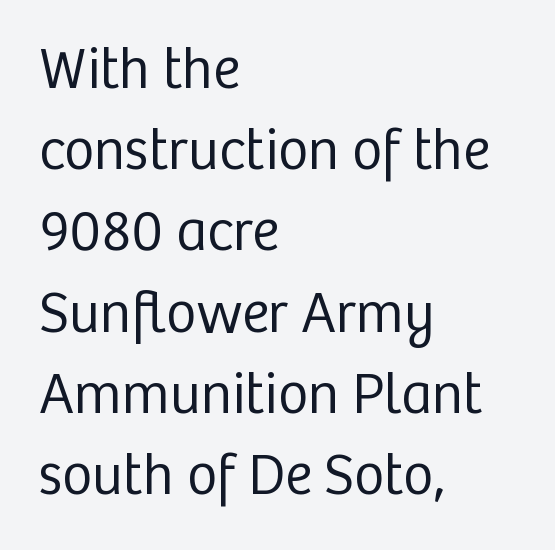
The image shows 58 px regular-weight sans-serif type, upright; set left-aligned, normal line spacing (1.4x), normal letter spacing, not underlined; low stroke contrast and a medium x-height.
